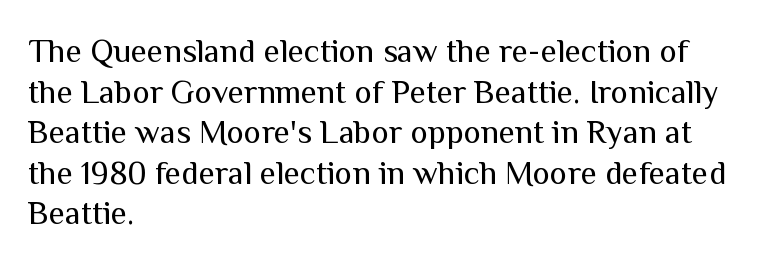
{"serif": "no", "italic": "no", "bold": "no", "weight": "regular", "width": "normal", "stroke_contrast": "medium", "x_height": "medium", "monospaced": "no", "underline": "no", "align": "left", "line_spacing_ratio": 1.23, "letter_spacing": "normal", "letter_spacing_em": 0.0, "glyph_px": 33}
